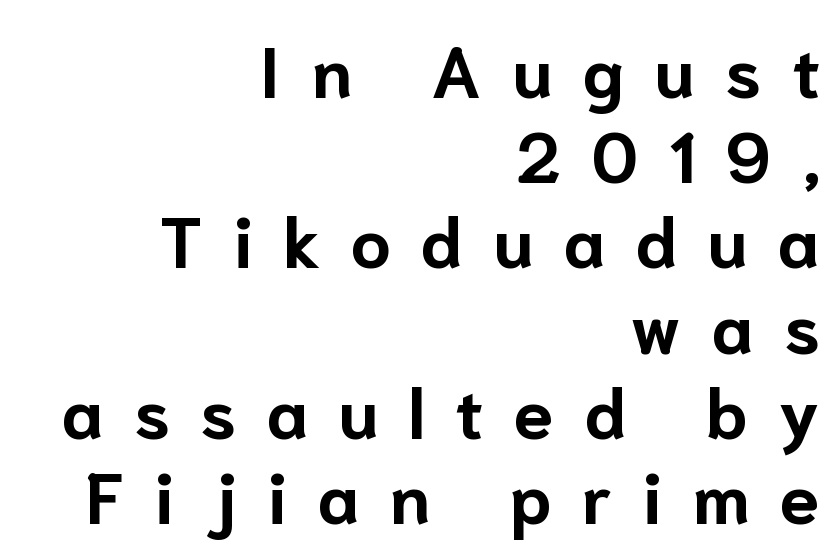
Type style note: lacks serifs. The strokes are fattened all the way to bold. Does the copy run flush right? Yes — the right margin is perfectly even. Vertical strokes here are truly vertical.
